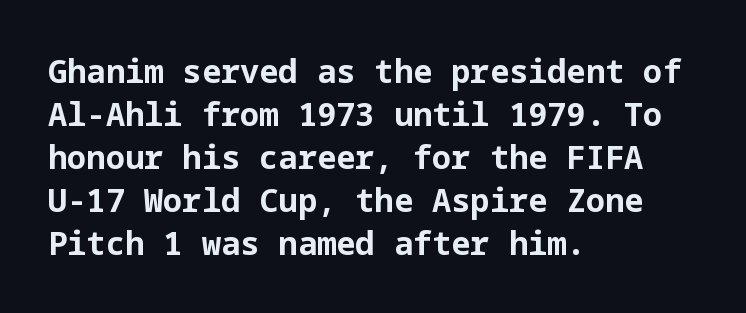
Typographic density is high because the face is bold. Does the lettering tilt? It doesn't — this is upright. Observe the ordinary spacing: letters are neighbours, not strangers. The font family rendered here belongs to the sans-serif group. Horizontal alignment here is leftward, the default for most running prose. Only glyphs here, with clear space below each row.
